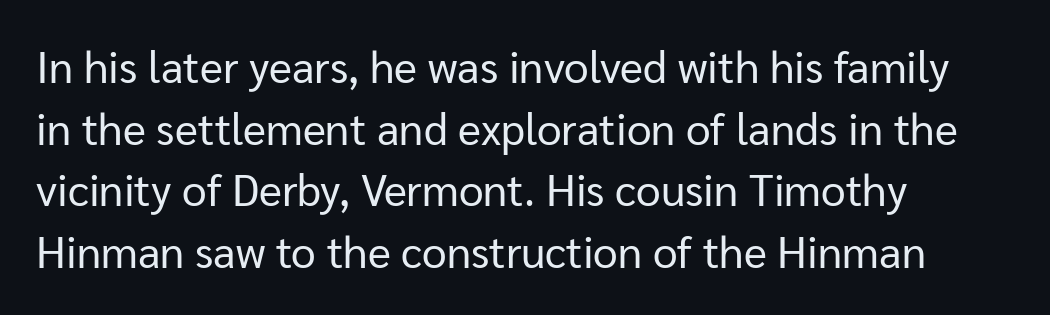
{"serif": "no", "italic": "no", "bold": "no", "weight": "regular", "width": "normal", "stroke_contrast": "low", "x_height": "medium", "monospaced": "no", "underline": "no", "align": "left", "line_spacing": "normal", "line_spacing_ratio": 1.4, "letter_spacing": "normal", "letter_spacing_em": 0.0, "glyph_px": 44}
